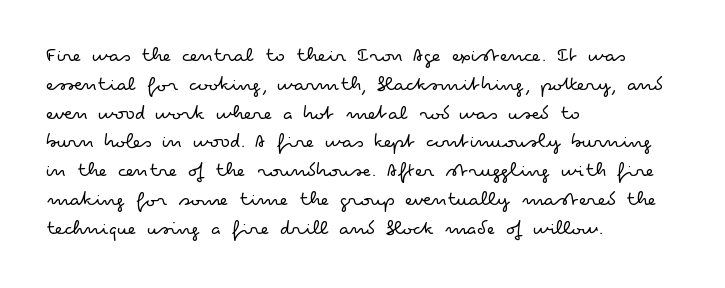
No extra ink here — the face is not bold. The ragged edge is on the right, which tells us the setting is flush left. Decoration check: the copy has no underline. Between one letter and the next there's only the usual sliver of space. No italicization has been applied; the sample stays upright. Successive baselines arrive at the customary interval.
